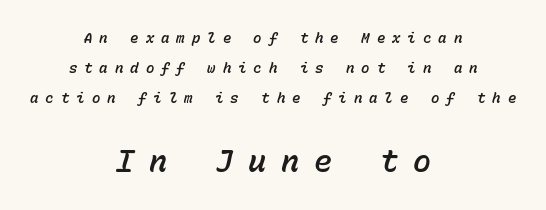
Q: Is the text italic (slanted)? A: Yes, it leans right by about 15 degrees.
Q: Is the text underlined? A: No.
Q: How is the paragraph aligned? A: Centered.
Q: Is the spacing between letters normal or unusually wide? A: Unusually wide.
Q: Is the spacing between lines tight, normal or loose? A: Loose.
Q: Which block of text is set in a larger size, the first (top) or the second (bottom)? A: The second (bottom) one.
Q: Width (condensed, normal, or wide)? A: Normal.
Q: Stroke contrast? A: Low.
Q: x-height? A: Medium.
Q: Monospaced? A: Yes.
